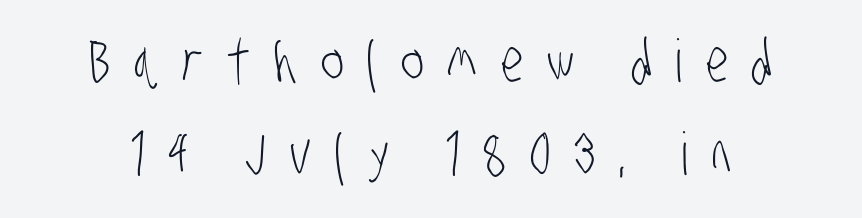
{"serif": "no", "bold": "no", "weight": "light", "width": "condensed", "stroke_contrast": "low", "x_height": "large", "monospaced": "no", "underline": "no", "line_spacing": "normal", "line_spacing_ratio": 1.58, "letter_spacing": "wide", "letter_spacing_em": 0.4, "glyph_px": 59}
